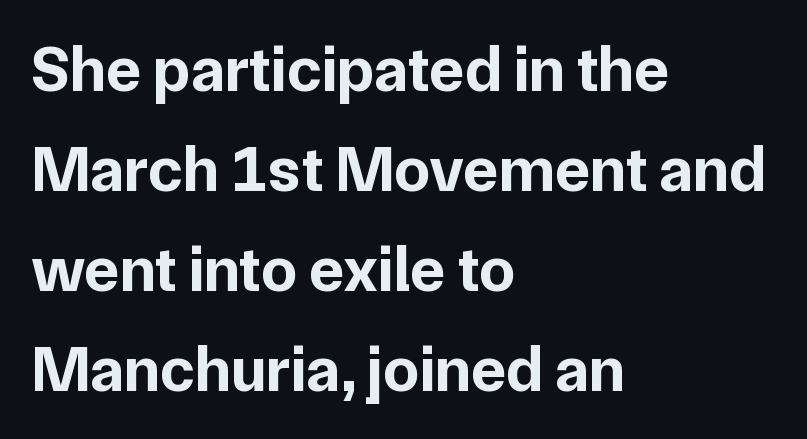
{"serif": "no", "italic": "no", "bold": "yes", "weight": "bold", "width": "normal", "stroke_contrast": "low", "x_height": "medium", "monospaced": "no", "underline": "no", "align": "left", "line_spacing": "normal", "line_spacing_ratio": 1.54, "letter_spacing": "normal", "letter_spacing_em": 0.0, "glyph_px": 65}
